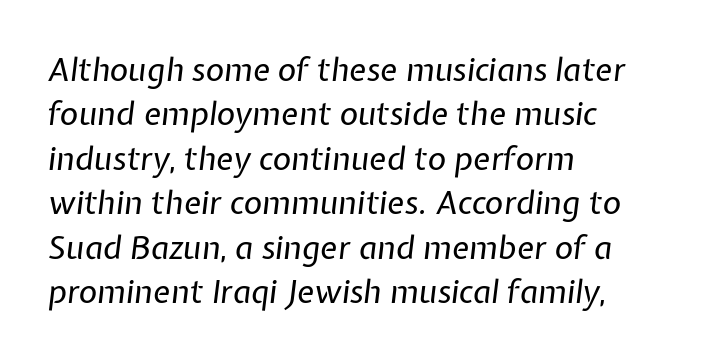
{"italic": "yes", "lean": "right", "slant_degrees": 7, "bold": "no", "weight": "regular", "width": "normal", "stroke_contrast": "low", "x_height": "medium", "monospaced": "no", "underline": "no", "align": "left", "line_spacing": "normal", "line_spacing_ratio": 1.39, "letter_spacing": "normal", "letter_spacing_em": 0.0, "glyph_px": 32}
